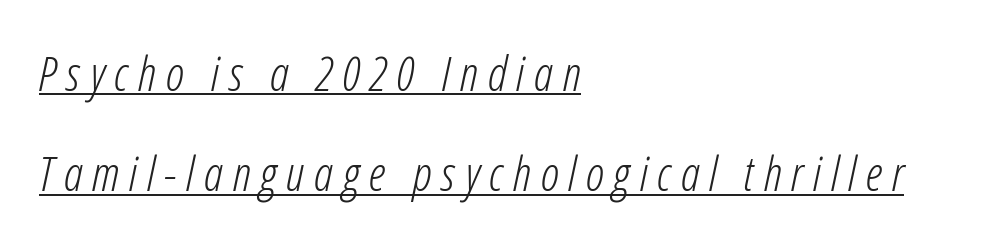
The image shows 48 px light, condensed type, italic (leaning right); set left-aligned, loose line spacing (2.09x), unusually wide letter spacing (+0.2 em), underlined; low stroke contrast and a medium x-height.
